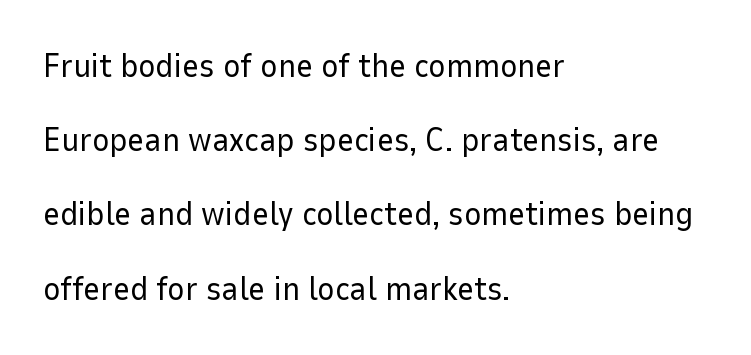
Q: Is the text bold? A: No.
Q: Is the text italic (slanted)? A: No, it is upright.
Q: Is the typeface a serif or a sans-serif typeface? A: Sans-serif.
Q: Is the text underlined? A: No.
Q: How is the paragraph aligned? A: Left-aligned.
Q: Is the spacing between letters normal or unusually wide? A: Normal.
Q: Is the spacing between lines tight, normal or loose? A: Loose.
Q: Width (condensed, normal, or wide)? A: Normal.
Q: Stroke contrast? A: Low.
Q: x-height? A: Medium.
Q: Monospaced? A: No.
